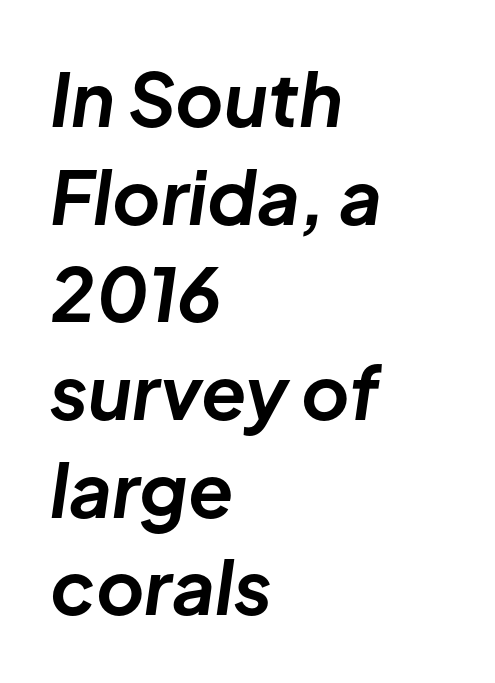
{"italic": "yes", "lean": "right", "slant_degrees": 8, "bold": "yes", "weight": "bold", "width": "normal", "stroke_contrast": "low", "x_height": "medium", "monospaced": "no", "underline": "no", "align": "left", "line_spacing": "normal", "line_spacing_ratio": 1.32, "letter_spacing": "normal", "letter_spacing_em": 0.0, "glyph_px": 74}
